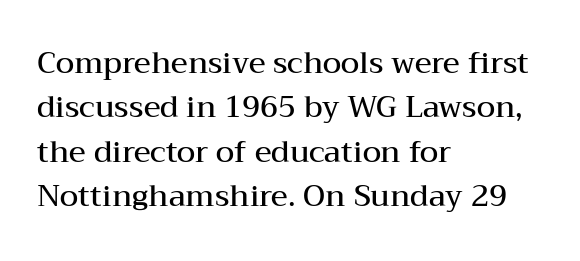
The image shows 30 px semibold, wide serif type, upright; set left-aligned, normal line spacing (1.48x), normal letter spacing, not underlined; medium stroke contrast and a medium x-height.
